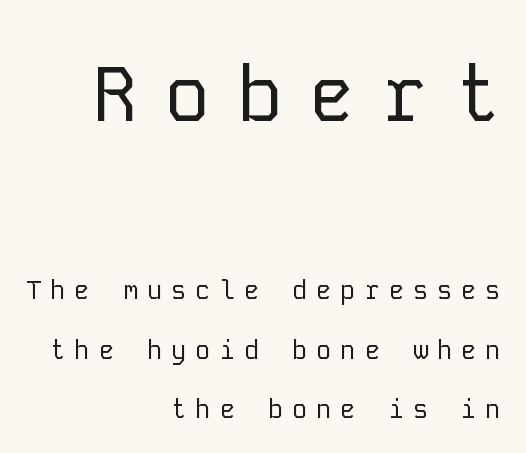
The image shows 78 px regular-weight sans-serif type, upright, monospaced; set right-aligned, loose line spacing (2.3x), unusually wide letter spacing (+0.33 em), not underlined; the first (top) block is 3.0x larger; low stroke contrast and a medium x-height.
